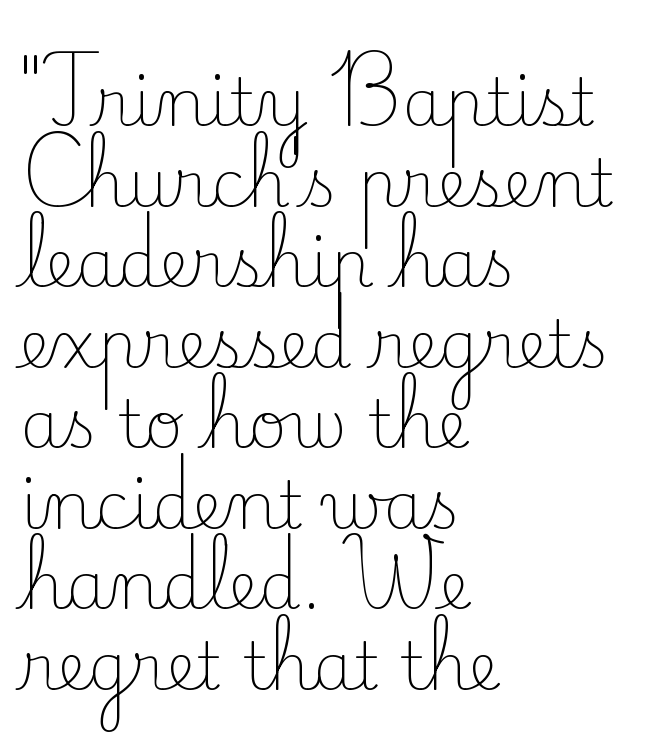
{"serif": "yes", "italic": "no", "bold": "no", "weight": "light", "width": "normal", "stroke_contrast": "low", "x_height": "small", "monospaced": "no", "underline": "no", "align": "left", "line_spacing_ratio": 1.22, "letter_spacing": "normal", "letter_spacing_em": 0.0, "glyph_px": 66}
